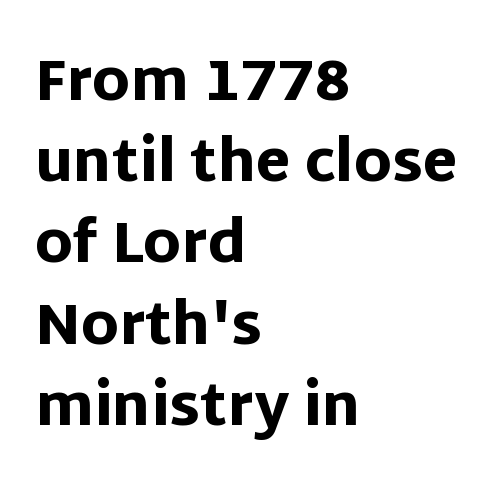
Varying glyph widths throughout — classic text-font behaviour. A roman cut, with each character standing at attention. Regarding leading, the lines here are spaced in the standard way. The type is set solid horizontally, with unmodified tracking. Layout note: lines flush left. The passage shown is typeset with a sans-serif family.
